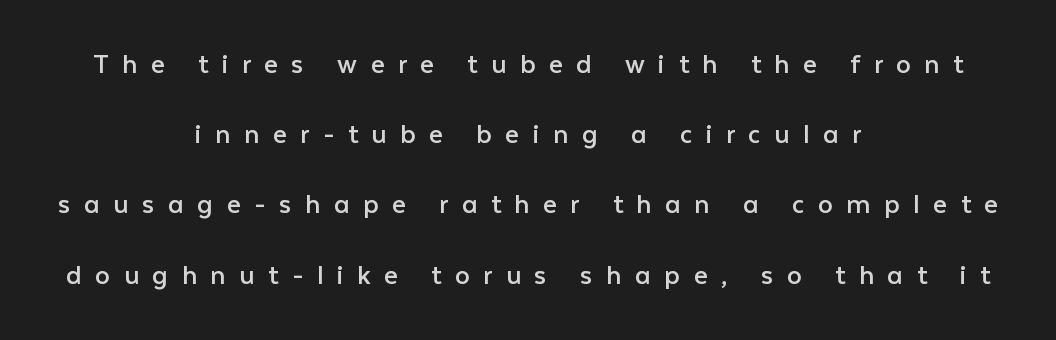
Q: Is the text bold? A: No.
Q: Is the text italic (slanted)? A: No, it is upright.
Q: Is the typeface a serif or a sans-serif typeface? A: Sans-serif.
Q: Is the text underlined? A: No.
Q: How is the paragraph aligned? A: Centered.
Q: Is the spacing between letters normal or unusually wide? A: Unusually wide.
Q: Is the spacing between lines tight, normal or loose? A: Loose.
Q: Width (condensed, normal, or wide)? A: Normal.
Q: Stroke contrast? A: Low.
Q: x-height? A: Medium.
Q: Monospaced? A: No.
